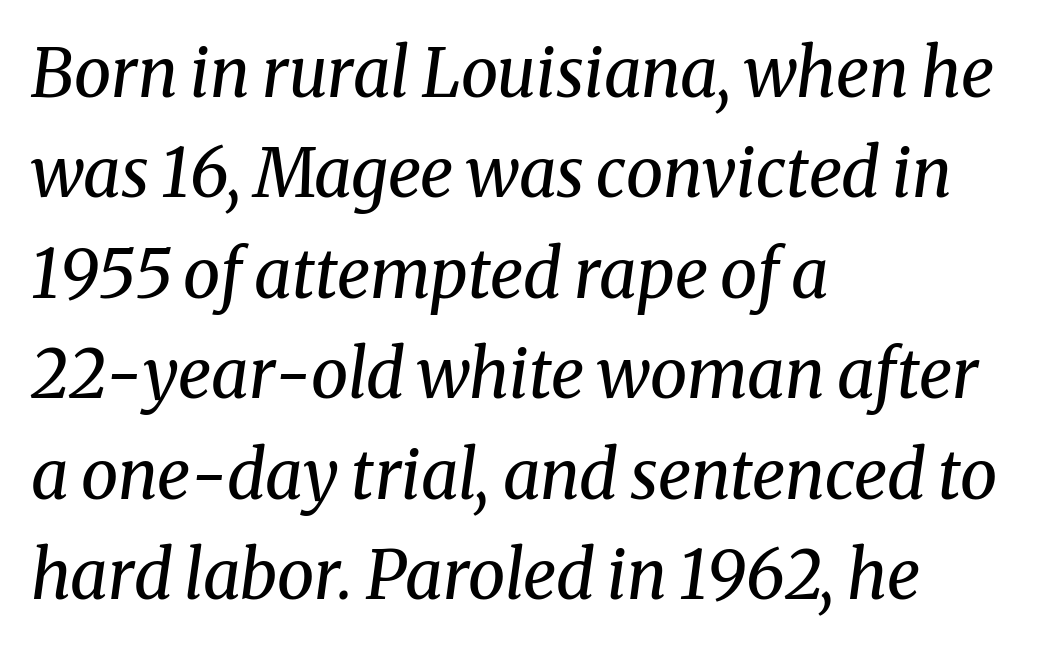
The image shows 67 px regular-weight serif type, italic (leaning right); set left-aligned, normal line spacing (1.5x), normal letter spacing, not underlined; medium stroke contrast and a medium x-height.
